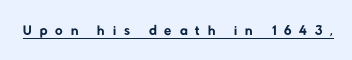
{"bold": "no", "underline": "yes", "letter_spacing": "wide", "letter_spacing_em": 0.38, "glyph_px": 21}
